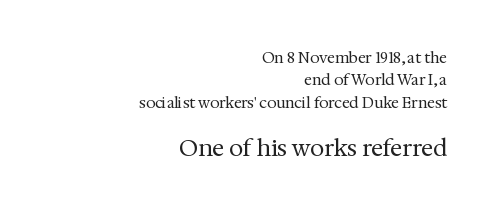
The image shows 23 px text type, upright; set right-aligned, normal line spacing (1.49x), normal letter spacing, not underlined; the second (bottom) block is 1.53x larger.
